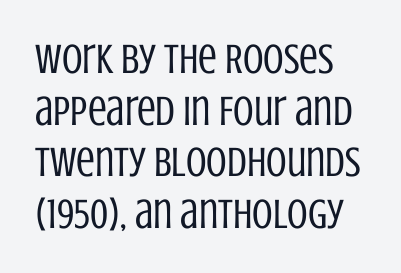
The image shows 42 px regular-weight, condensed sans-serif type, upright; set line spacing 1.23x, normal letter spacing, not underlined; low stroke contrast and a large x-height.
